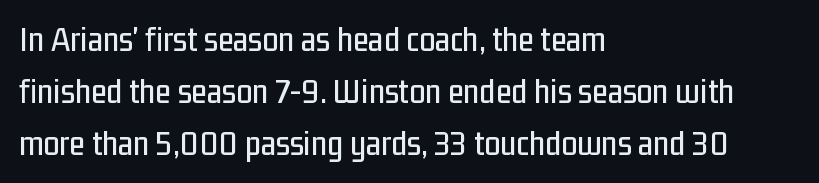
{"serif": "no", "italic": "no", "width": "condensed", "stroke_contrast": "low", "x_height": "medium", "monospaced": "no", "underline": "no", "align": "left", "line_spacing": "normal", "line_spacing_ratio": 1.45, "letter_spacing": "normal", "letter_spacing_em": 0.0, "glyph_px": 36}
